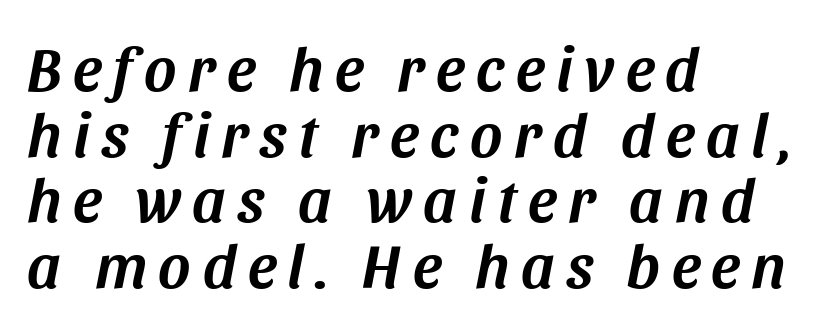
{"italic": "yes", "lean": "right", "slant_degrees": 11, "width": "normal", "stroke_contrast": "medium", "x_height": "large", "monospaced": "no", "underline": "no", "align": "left", "line_spacing": "tight", "line_spacing_ratio": 1.06, "glyph_px": 62}
